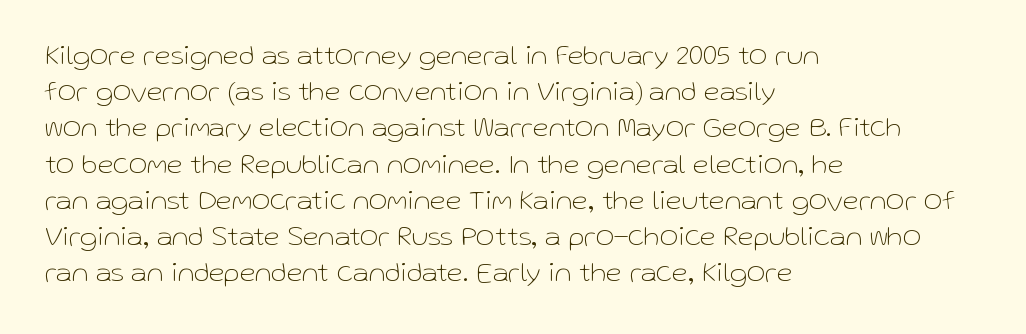
Does the type have serifs? No, each stem ends abruptly. Does the lettering tilt? It doesn't — this is upright. Is there much room between lines? A standard amount, neither cramped nor airy. The font is comparable to plain body text, perhaps lighter.
